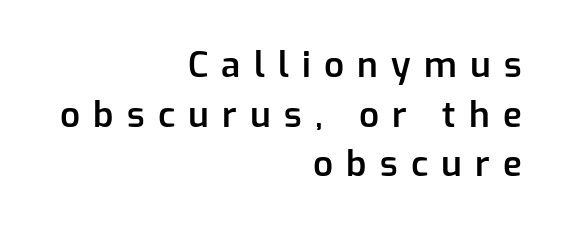
Q: Is the text bold? A: Semi-bold.
Q: Is the text italic (slanted)? A: No, it is upright.
Q: Is the typeface a serif or a sans-serif typeface? A: Sans-serif.
Q: Is the text underlined? A: No.
Q: How is the paragraph aligned? A: Right-aligned.
Q: Is the spacing between letters normal or unusually wide? A: Unusually wide.
Q: Is the spacing between lines tight, normal or loose? A: Normal.
Q: Width (condensed, normal, or wide)? A: Normal.
Q: Stroke contrast? A: Low.
Q: x-height? A: Medium.
Q: Monospaced? A: No.
